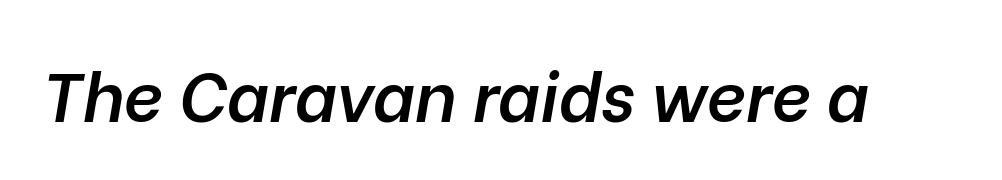
The image shows 69 px semibold type, italic (leaning right); set normal letter spacing, not underlined; low stroke contrast and a medium x-height.
